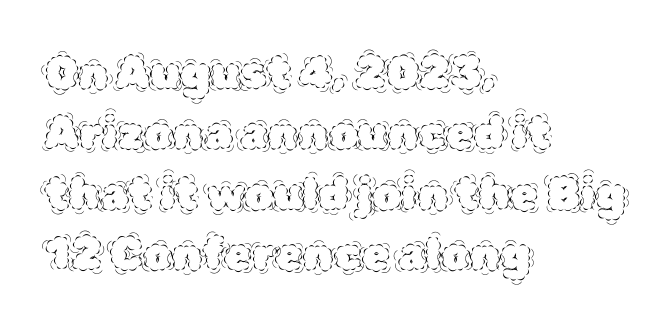
Q: Is the text bold? A: No.
Q: Is the text italic (slanted)? A: No, it is upright.
Q: Is the text underlined? A: No.
Q: How is the paragraph aligned? A: Left-aligned.
Q: Is the spacing between letters normal or unusually wide? A: Normal.
Q: Is the spacing between lines tight, normal or loose? A: Normal.
Q: Width (condensed, normal, or wide)? A: Normal.
Q: x-height? A: Large.
Q: Monospaced? A: No.
